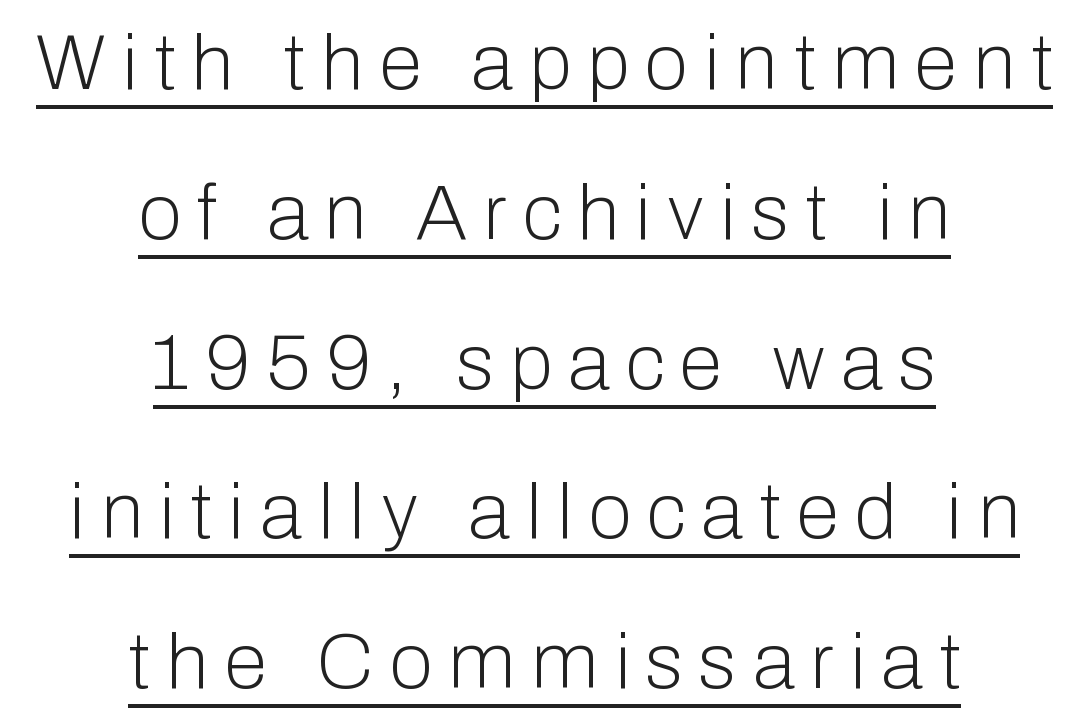
Q: Is the text bold? A: No.
Q: Is the text italic (slanted)? A: No, it is upright.
Q: Is the typeface a serif or a sans-serif typeface? A: Sans-serif.
Q: Is the text underlined? A: Yes.
Q: How is the paragraph aligned? A: Centered.
Q: Is the spacing between letters normal or unusually wide? A: Unusually wide.
Q: Is the spacing between lines tight, normal or loose? A: Loose.
Q: Width (condensed, normal, or wide)? A: Normal.
Q: Stroke contrast? A: Low.
Q: x-height? A: Medium.
Q: Monospaced? A: No.
